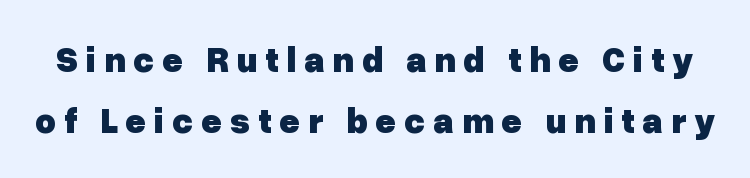
{"serif": "no", "italic": "no", "bold": "yes", "weight": "heavy", "width": "normal", "stroke_contrast": "low", "x_height": "medium", "monospaced": "no", "underline": "no", "line_spacing": "normal", "line_spacing_ratio": 1.7, "letter_spacing": "wide", "letter_spacing_em": 0.21, "glyph_px": 36}
